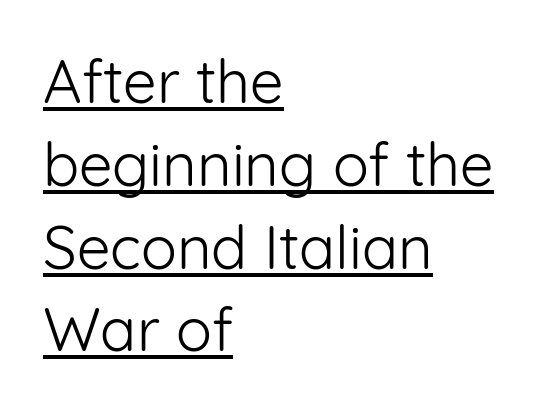
{"serif": "no", "italic": "no", "bold": "no", "weight": "light", "width": "normal", "stroke_contrast": "low", "x_height": "medium", "monospaced": "no", "underline": "yes", "align": "left", "line_spacing": "normal", "line_spacing_ratio": 1.38, "letter_spacing": "normal", "letter_spacing_em": 0.0, "glyph_px": 60}
